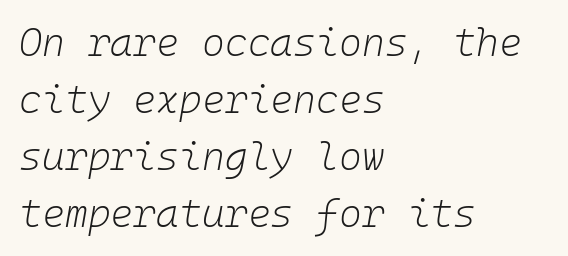
Nobody drew a line under any word here. Tall strokes in this sample are angled rather than plumb. Line starts are locked; line ends wander. Leading matches the norm, producing a regular column. Do the characters align in a grid? Yes, the font is monospaced. What stands out about the letter spacing? Nothing — it is the standard amount.
